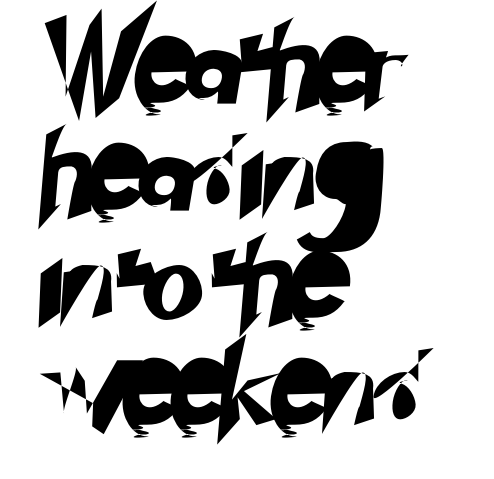
The words here are not underlined. Glyph-to-glyph distance matches everyday printed text. The passage shown is typeset with a sans-serif family. Normally led — the rows are evenly, conventionally spaced.
